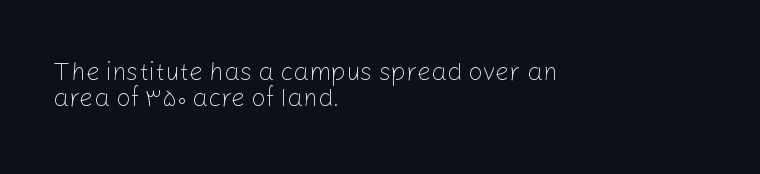
The image shows 25 px text type, upright; set left-aligned, tight line spacing (1.04x), normal letter spacing, not underlined.
